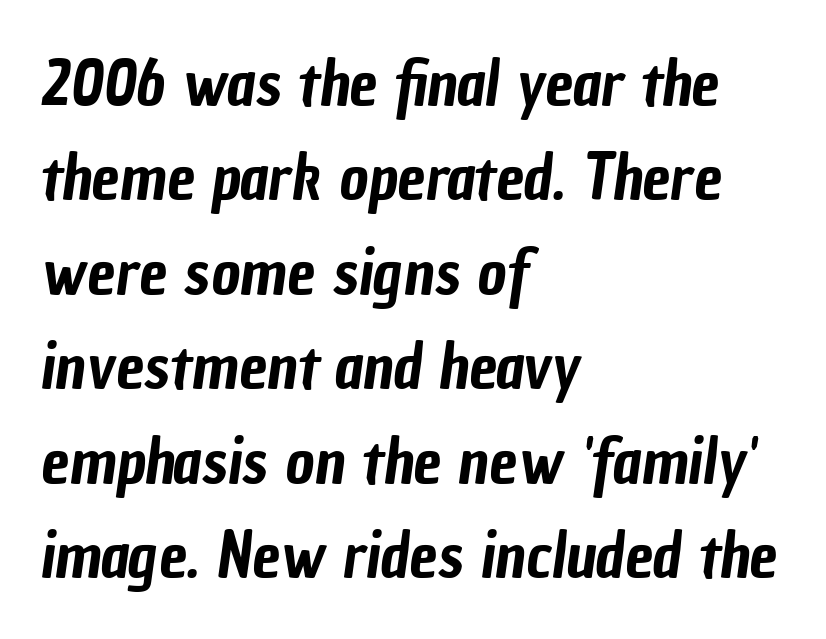
Q: Is the typeface a serif or a sans-serif typeface? A: Sans-serif.
Q: Is the text underlined? A: No.
Q: How is the paragraph aligned? A: Left-aligned.
Q: Is the spacing between letters normal or unusually wide? A: Normal.
Q: Is the spacing between lines tight, normal or loose? A: Normal.
Q: Width (condensed, normal, or wide)? A: Condensed.
Q: Stroke contrast? A: Low.
Q: x-height? A: Medium.
Q: Monospaced? A: No.
